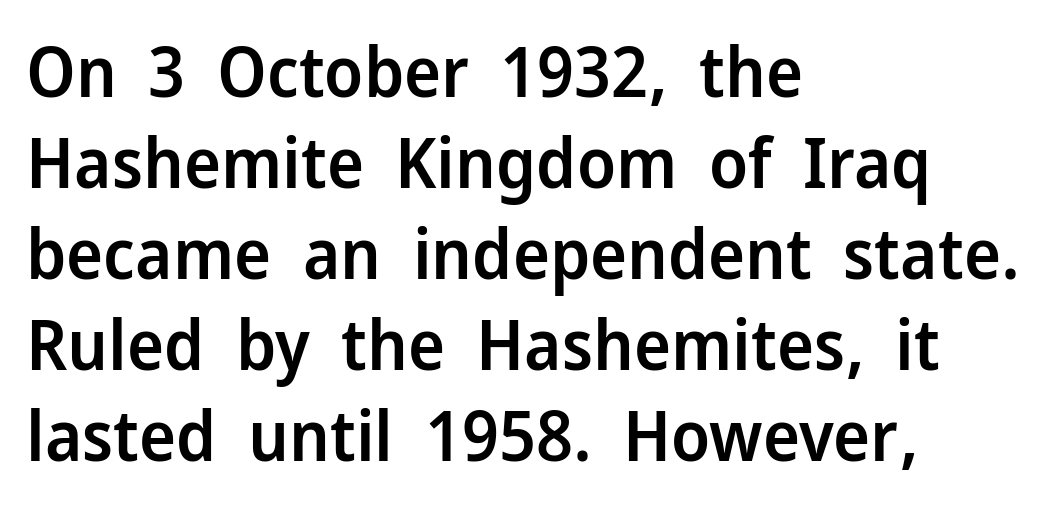
Regarding leading, the lines here are spaced in the standard way. The paragraph has a hard left edge and a soft right edge. Its strokes are somewhat broadened, the hallmark of semibold type. Is this a fixed-width face? No — the glyphs have proportional, varying widths. Underlining? Definitely not there.
